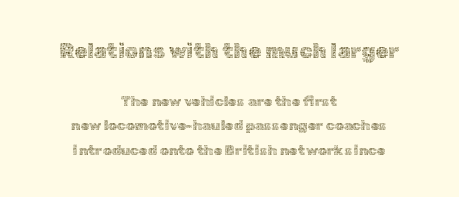
Type size steps down from the first block to the second. Honestly, the letter spacing is just normal — you wouldn't notice it. Stroke mass is kept to a normal reading level or below. The typography opts for an upright posture over an oblique one. Plain, unruled lines of type. Reading down the block, each line starts at a different indent, mirrored at its end.
